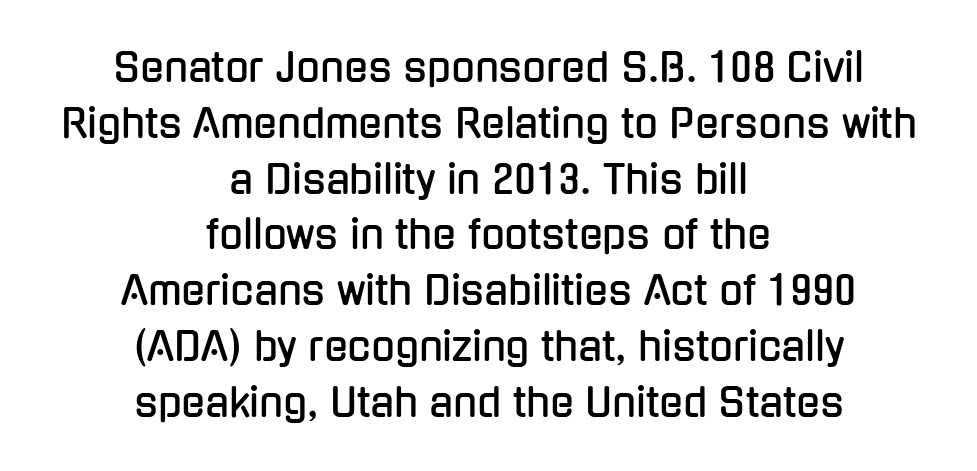
Character widths vary here, with narrow letters taking less room than wide ones. Regarding leading, the lines here are spaced in the standard way. In CSS terms this would be text-align: center. The typeface chosen for these lines omits serifs. Notice how the stems are strictly vertical — no italics here.
